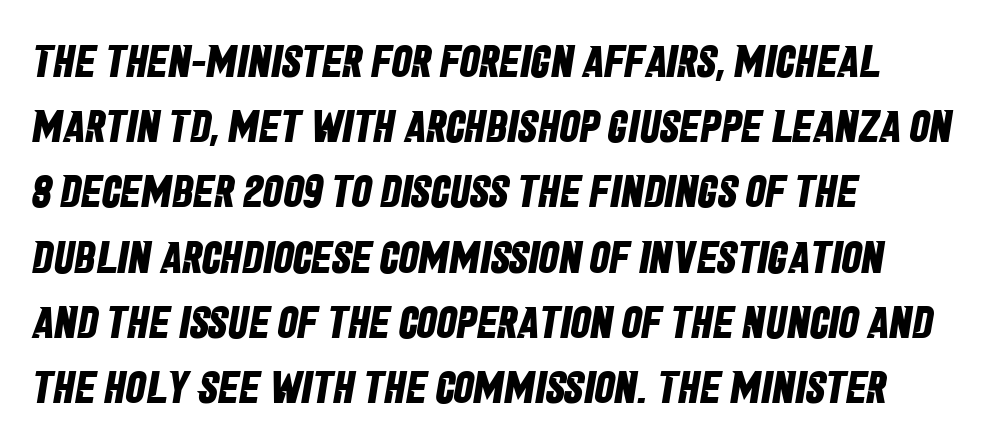
Casual observation: everything's shoved over to the left. Letters rest on an invisible, unmarked baseline. Summary of vertical rhythm: regular, with standard interline spacing. Each glyph is drawn with heavy, bold strokes. Spacing verdict: proportional, widths tailored to each character.
